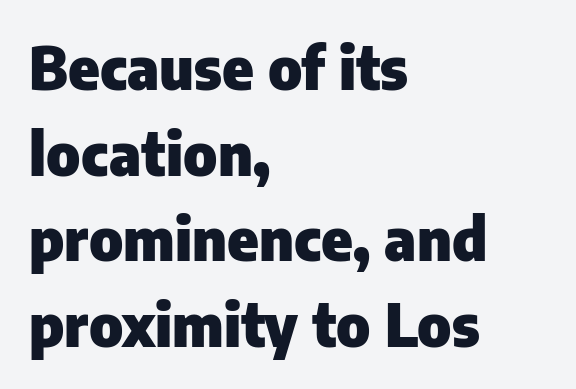
Q: Is the text bold? A: Yes.
Q: Is the text italic (slanted)? A: No, it is upright.
Q: Is the typeface a serif or a sans-serif typeface? A: Sans-serif.
Q: Is the text underlined? A: No.
Q: How is the paragraph aligned? A: Left-aligned.
Q: Is the spacing between letters normal or unusually wide? A: Normal.
Q: Is the spacing between lines tight, normal or loose? A: Normal.
Q: Width (condensed, normal, or wide)? A: Normal.
Q: Stroke contrast? A: Low.
Q: x-height? A: Medium.
Q: Monospaced? A: No.
